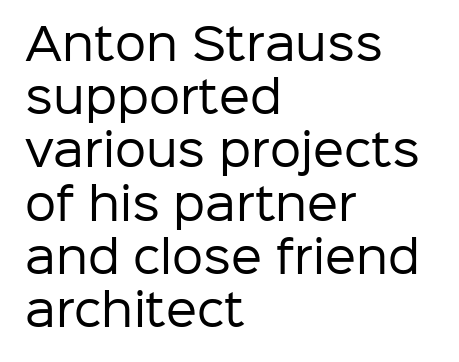
Varying glyph widths throughout — classic text-font behaviour. The typesetting does not lean heavy: it is not bold. To sum up the face: it is a sans, with no serifs. Style check: upright. This rendering features lettering with no underline.
